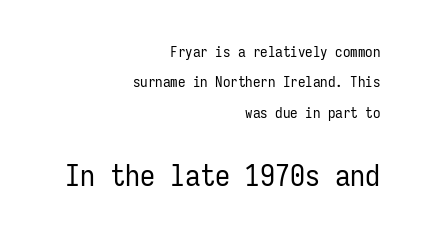
The image shows 30 px regular-weight, condensed sans-serif type, upright, monospaced; set right-aligned, loose line spacing (2.02x), normal letter spacing, not underlined; the second (bottom) block is 2.0x larger; low stroke contrast and a medium x-height.
